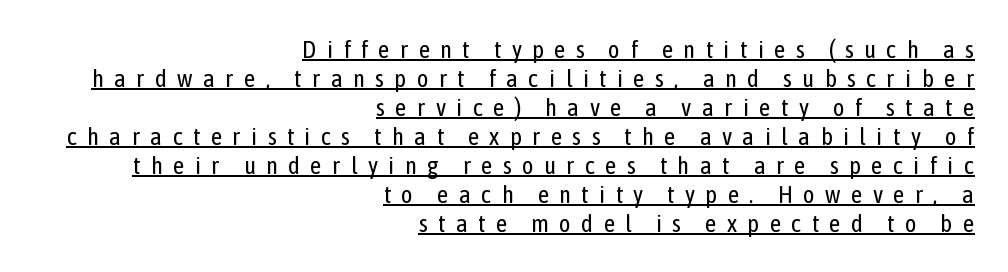
Is the block centered? No — it sits flush against the right margin. Style check: upright. Students, note that the glyphs here are deliberately spaced far apart. Students, observe the line beneath the letters — that is underlining. The typeface has the unassuming heft of standard copy or less.
